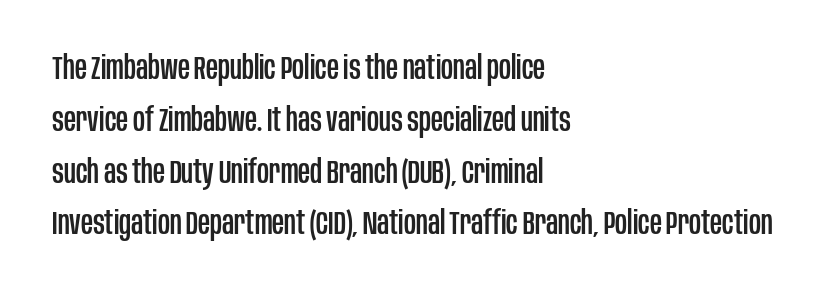
Glyph-to-glyph distance matches everyday printed text. The block of text has a typical density, with ordinary space between rows. Descenders hang freely into open space. The typesetter chose a ragged-right arrangement here. The letters advance in unequal steps, a hallmark of proportional type. The text was rendered using a sans face with plain stroke endings.
